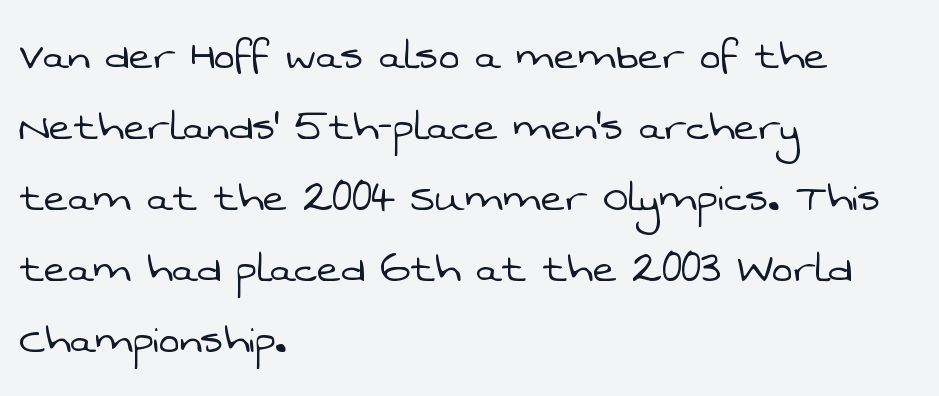
The image shows 50 px light sans-serif type; set left-aligned, normal line spacing (1.42x), normal letter spacing, not underlined; low stroke contrast and a medium x-height.
